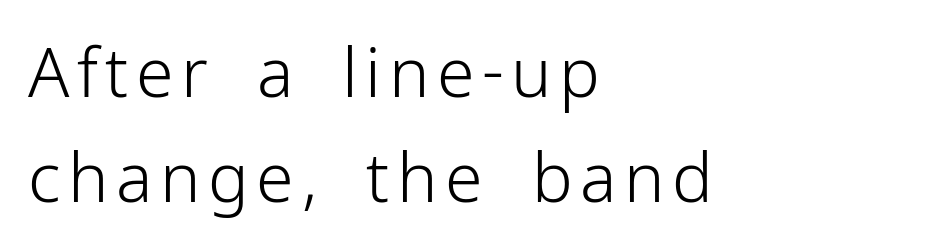
Q: Is the text bold? A: No.
Q: Is the text italic (slanted)? A: No, it is upright.
Q: Is the typeface a serif or a sans-serif typeface? A: Sans-serif.
Q: Is the text underlined? A: No.
Q: How is the paragraph aligned? A: Left-aligned.
Q: Is the spacing between lines tight, normal or loose? A: Normal.
Q: Width (condensed, normal, or wide)? A: Normal.
Q: Stroke contrast? A: Low.
Q: x-height? A: Medium.
Q: Monospaced? A: No.
